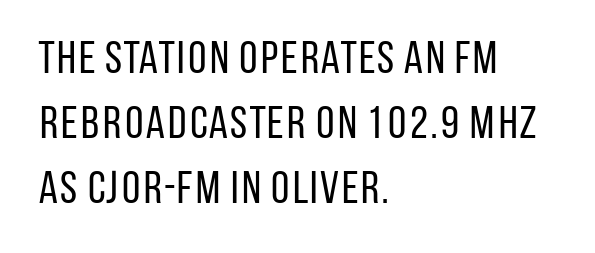
Q: Is the text bold? A: No.
Q: Is the text italic (slanted)? A: No, it is upright.
Q: Is the typeface a serif or a sans-serif typeface? A: Sans-serif.
Q: Is the text underlined? A: No.
Q: How is the paragraph aligned? A: Left-aligned.
Q: Is the spacing between letters normal or unusually wide? A: Normal.
Q: Is the spacing between lines tight, normal or loose? A: Normal.
Q: Width (condensed, normal, or wide)? A: Condensed.
Q: Stroke contrast? A: Low.
Q: x-height? A: Large.
Q: Monospaced? A: No.
